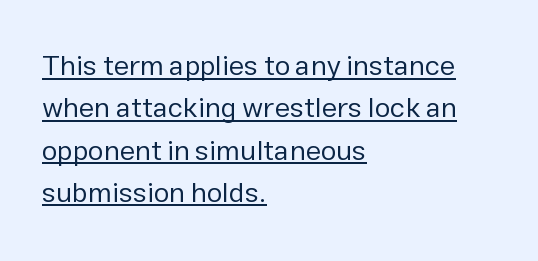
{"serif": "no", "italic": "no", "bold": "no", "weight": "regular", "width": "normal", "stroke_contrast": "low", "x_height": "medium", "monospaced": "no", "underline": "yes", "align": "left", "line_spacing": "normal", "line_spacing_ratio": 1.51, "letter_spacing": "normal", "letter_spacing_em": 0.0, "glyph_px": 28}
